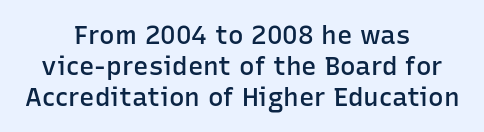
Words appear dense and cohesive because spacing is normal. Unlike italic type, these characters show no tilt at all. This rendering uses center alignment, leaving both contours irregular but symmetric. Weight check: semibold — heavier than regular, not quite bold.
